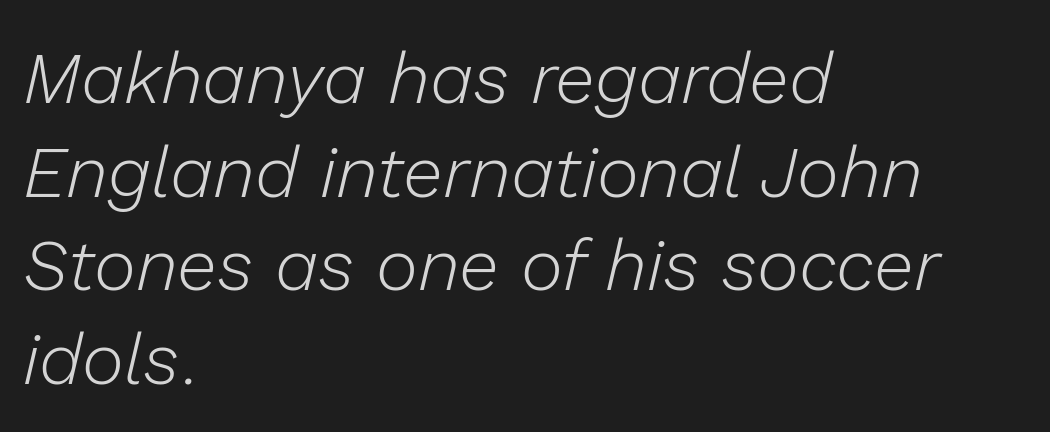
Q: Is the text bold? A: No.
Q: Is the text italic (slanted)? A: Yes, it leans right by about 13 degrees.
Q: Is the text underlined? A: No.
Q: How is the paragraph aligned? A: Left-aligned.
Q: Is the spacing between letters normal or unusually wide? A: Normal.
Q: Is the spacing between lines tight, normal or loose? A: Normal.
Q: Width (condensed, normal, or wide)? A: Normal.
Q: Stroke contrast? A: Low.
Q: x-height? A: Medium.
Q: Monospaced? A: No.
